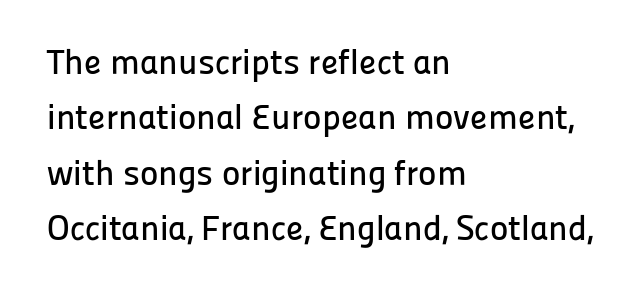
The image shows 35 px sans-serif type, upright; set left-aligned, normal line spacing (1.58x), normal letter spacing, not underlined; low stroke contrast and a medium x-height.
